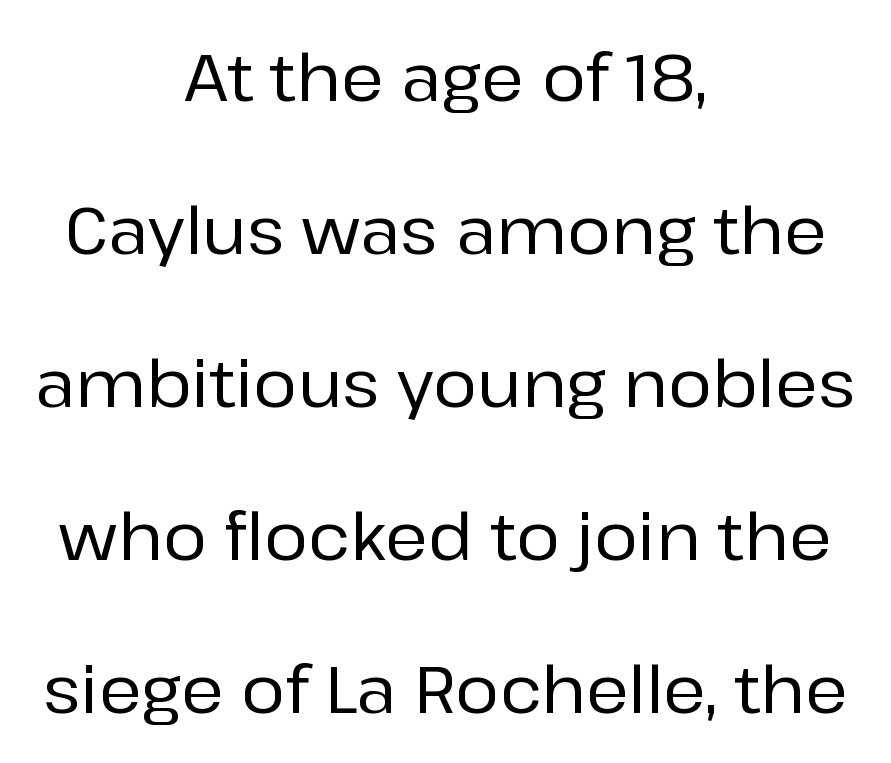
Q: Is the text italic (slanted)? A: No, it is upright.
Q: Is the typeface a serif or a sans-serif typeface? A: Sans-serif.
Q: Is the text underlined? A: No.
Q: How is the paragraph aligned? A: Centered.
Q: Is the spacing between letters normal or unusually wide? A: Normal.
Q: Is the spacing between lines tight, normal or loose? A: Loose.
Q: Width (condensed, normal, or wide)? A: Normal.
Q: Stroke contrast? A: Low.
Q: x-height? A: Medium.
Q: Monospaced? A: No.
